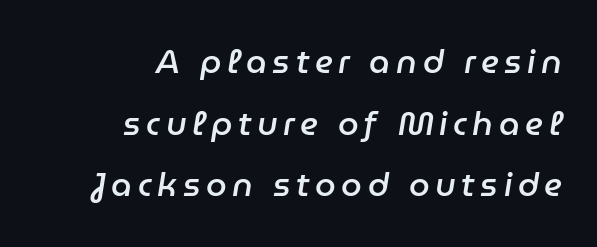
{"italic": "yes", "lean": "right", "slant_degrees": 9, "bold": "semi", "weight": "semibold", "width": "normal", "stroke_contrast": "low", "x_height": "medium", "monospaced": "no", "underline": "no", "align": "right", "line_spacing_ratio": 1.87, "glyph_px": 33}
